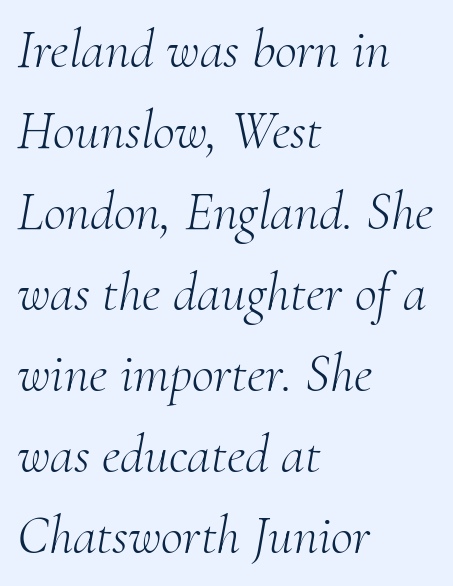
Q: Is the text bold? A: No.
Q: Is the text italic (slanted)? A: Yes, it leans right by about 10 degrees.
Q: Is the typeface a serif or a sans-serif typeface? A: Serif.
Q: Is the text underlined? A: No.
Q: How is the paragraph aligned? A: Left-aligned.
Q: Is the spacing between letters normal or unusually wide? A: Normal.
Q: Is the spacing between lines tight, normal or loose? A: Normal.
Q: Width (condensed, normal, or wide)? A: Normal.
Q: Stroke contrast? A: Medium.
Q: x-height? A: Small.
Q: Monospaced? A: No.
